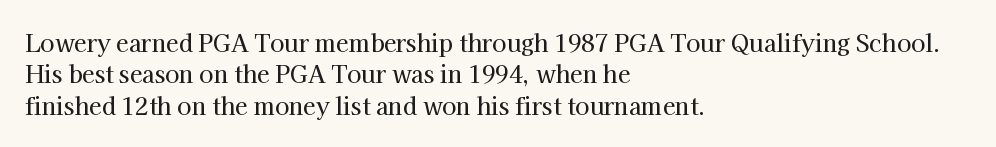
The passage shown is not underscored anywhere. The line texture is even and compact thanks to regular tracking. Nope, not italic — everything's standing straight. Each line starts at the same left margin while the right side varies. Notice how descenders clear the ascenders below comfortably — that's standard leading.
